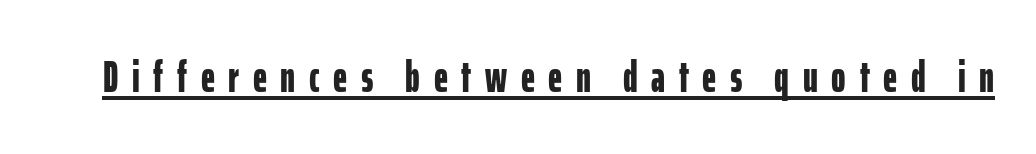
The image shows 44 px bold, condensed sans-serif type, upright; set unusually wide letter spacing (+0.31 em), underlined; low stroke contrast and a medium x-height.
